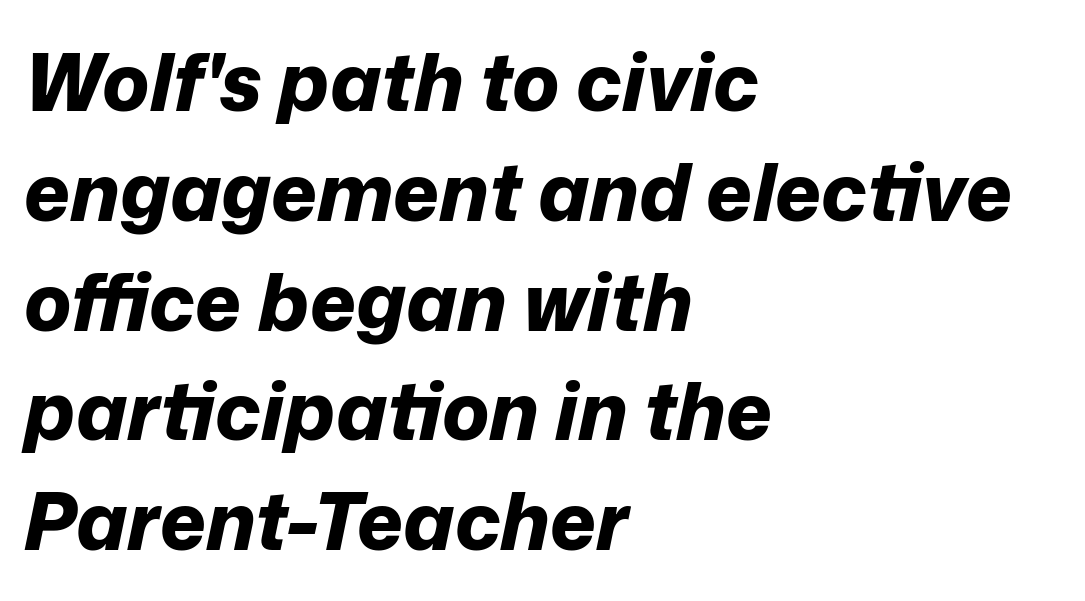
This rendering features lettering with no underline. Is the letter spacing exaggerated? No — it looks like the ordinary default. Here the designer chose a conventional face with non-uniform glyph widths. These lines were composed using italics. The paragraph shown leans on its left margin.
